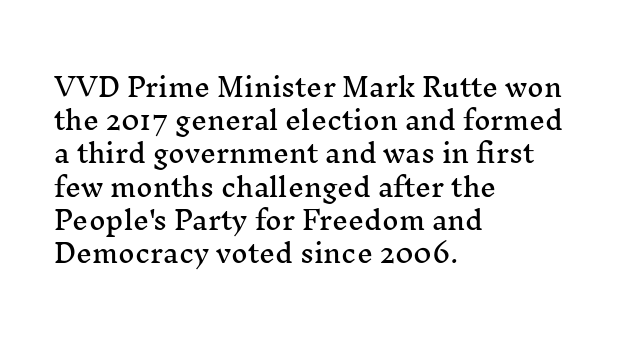
The image shows 25 px text type, upright; set left-aligned, normal line spacing (1.33x), normal letter spacing, not underlined.
